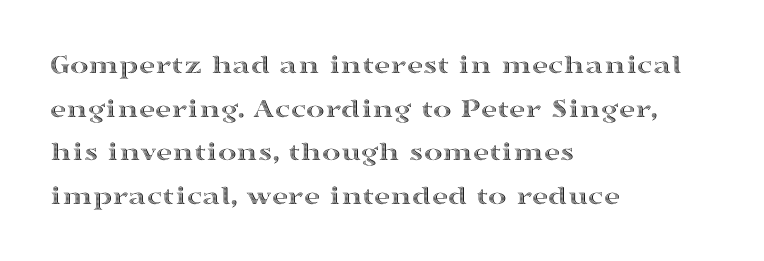
Q: Is the text italic (slanted)? A: No, it is upright.
Q: Is the text underlined? A: No.
Q: How is the paragraph aligned? A: Left-aligned.
Q: Is the spacing between letters normal or unusually wide? A: Normal.
Q: Is the spacing between lines tight, normal or loose? A: Normal.
Q: Width (condensed, normal, or wide)? A: Wide.
Q: x-height? A: Medium.
Q: Monospaced? A: No.
